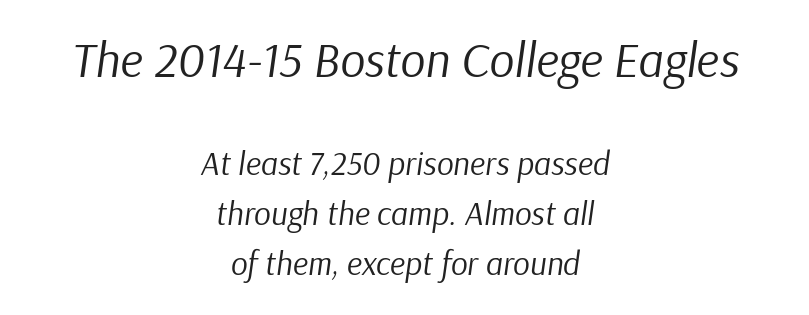
The image shows 49 px regular-weight type, italic (leaning right); set centered, normal line spacing (1.51x), normal letter spacing, not underlined; the first (top) block is 1.48x larger; low stroke contrast and a medium x-height.
